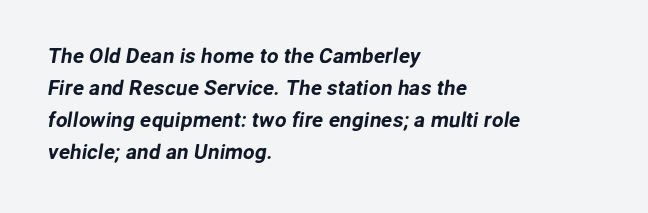
The image shows 21 px text type; set left-aligned, normal line spacing (1.53x), normal letter spacing, not underlined.
